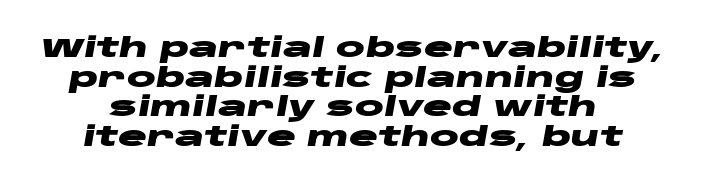
The image shows 27 px bold type, italic (leaning right); set centered, tight line spacing (1.1x), normal letter spacing, not underlined.
